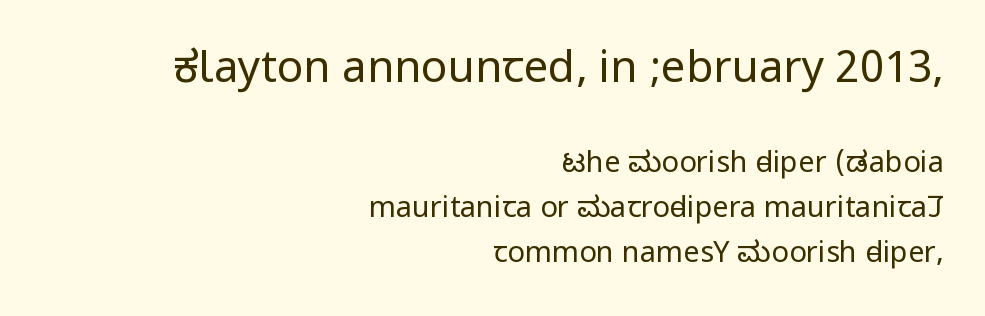
Q: Is the text bold? A: No.
Q: Is the text italic (slanted)? A: No, it is upright.
Q: Is the typeface a serif or a sans-serif typeface? A: Sans-serif.
Q: Is the text underlined? A: No.
Q: How is the paragraph aligned? A: Right-aligned.
Q: Is the spacing between letters normal or unusually wide? A: Normal.
Q: Is the spacing between lines tight, normal or loose? A: Normal.
Q: Which block of text is set in a larger size, the first (top) or the second (bottom)? A: The first (top) one.
Q: Width (condensed, normal, or wide)? A: Condensed.
Q: Stroke contrast? A: Low.
